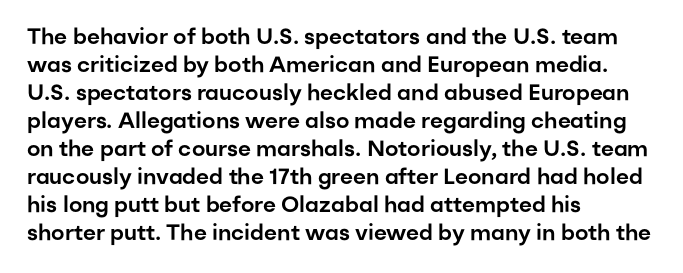
In terms of leading, this rendering sits right in the middle. Do the letters lean? They stand straight. These lines stack with their left ends in a neat column. The zone under the glyphs is completely vacant. The letters sit at their default tracking, neither squeezed nor spread.
